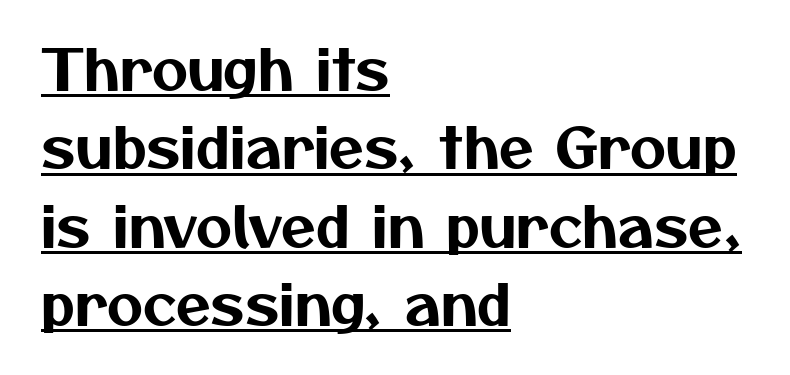
{"serif": "no", "width": "normal", "stroke_contrast": "medium", "x_height": "medium", "monospaced": "no", "underline": "yes", "align": "left", "line_spacing": "normal", "line_spacing_ratio": 1.4, "letter_spacing": "normal", "letter_spacing_em": 0.0, "glyph_px": 56}
